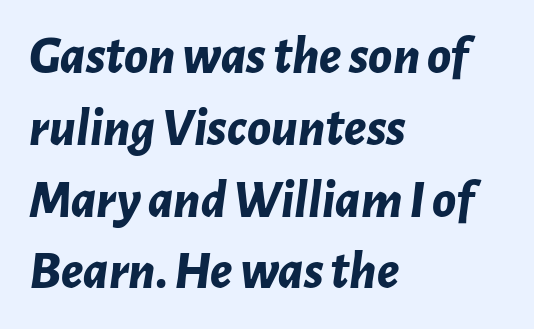
Heavy-handed strokes throughout: this text is bold. The vertical gap from one line to the next is medium. Note the varied advance widths — an 'i' is clearly narrower than an 'm'. Is the type slanted? Yes — the strokes lean at a clear angle.
